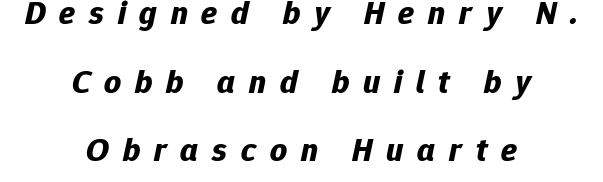
The strip under each line holds only bare page. This sample uses expanded letter spacing, leaving extra air between glyphs. One-word summary of the alignment: center. Heft: maximum for text — a bold. Note the varied advance widths — an 'i' is clearly narrower than an 'm'.
